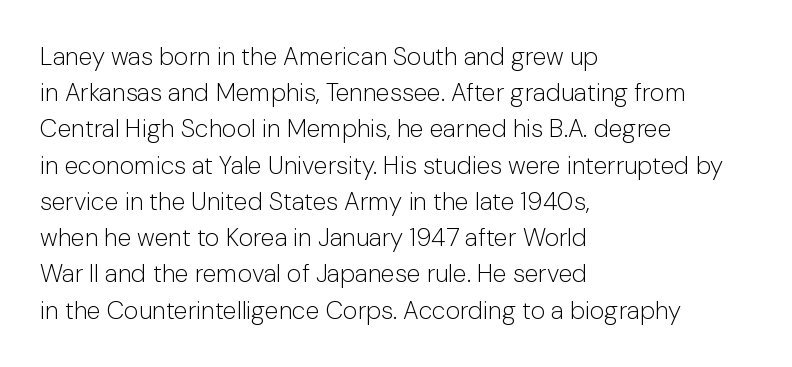
{"italic": "no", "bold": "no", "underline": "no", "align": "left", "line_spacing": "normal", "line_spacing_ratio": 1.45, "letter_spacing": "normal", "letter_spacing_em": 0.0, "glyph_px": 25}
